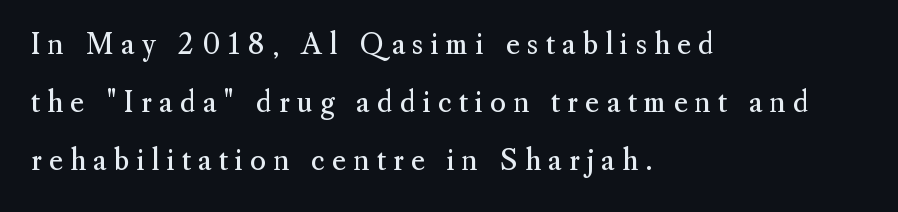
No extra ink here — the face is not bold. Which margin do the lines hug? The left one — the right edge is uneven. One glance says open: line gaps are wider than usual. Clear beneath every line of the passage. The rendering inserts visible extra space after every character.
